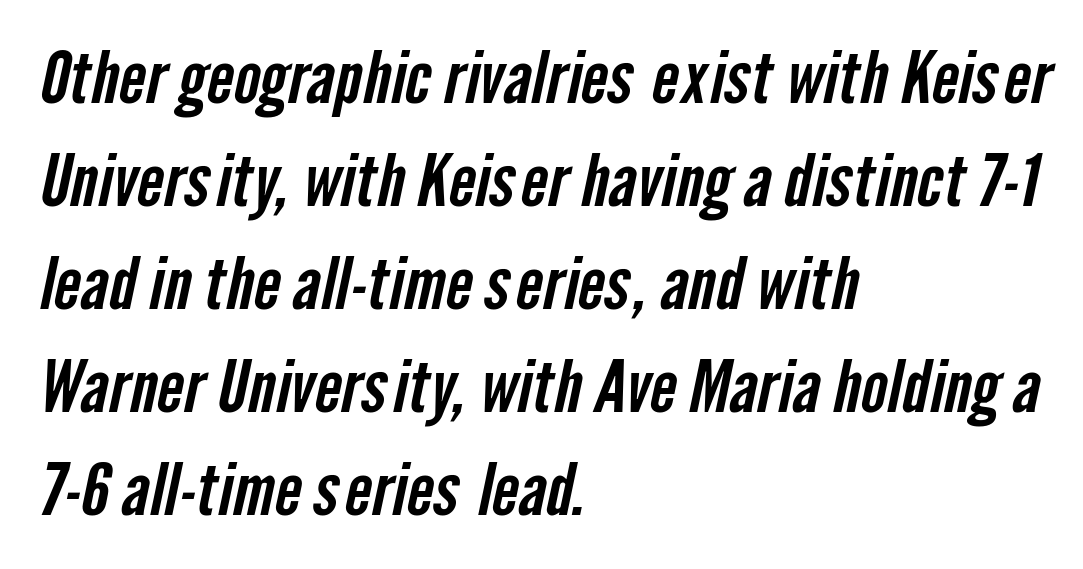
Q: Is the typeface a serif or a sans-serif typeface? A: Sans-serif.
Q: Is the text underlined? A: No.
Q: How is the paragraph aligned? A: Left-aligned.
Q: Is the spacing between letters normal or unusually wide? A: Normal.
Q: Is the spacing between lines tight, normal or loose? A: Normal.
Q: Width (condensed, normal, or wide)? A: Condensed.
Q: Stroke contrast? A: Low.
Q: x-height? A: Medium.
Q: Monospaced? A: No.
